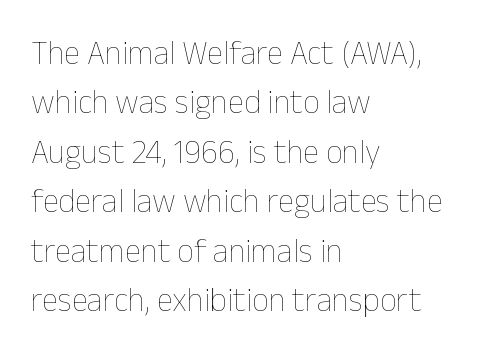
Honestly, the letter spacing is just normal — you wouldn't notice it. If you drew a line through each stem, it would be perfectly vertical. Visually the block forms a straight wall on the left and a jagged coastline on the right. This is not heavy type; no bold has been used. Any mark beneath the type? The region is blank.
